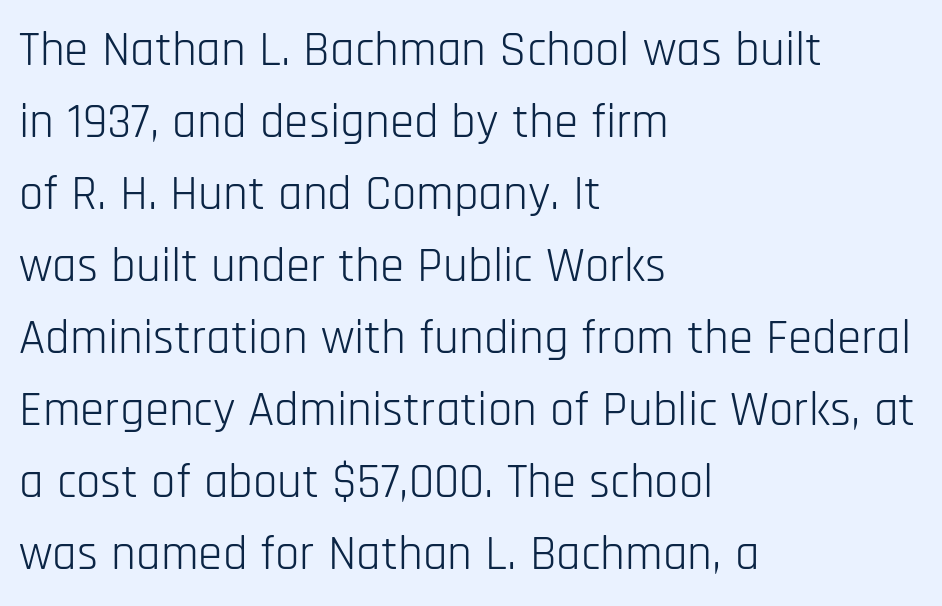
{"serif": "no", "italic": "no", "bold": "no", "weight": "light", "width": "condensed", "stroke_contrast": "low", "x_height": "large", "monospaced": "no", "underline": "no", "align": "left", "line_spacing": "normal", "line_spacing_ratio": 1.47, "letter_spacing": "normal", "letter_spacing_em": 0.0, "glyph_px": 49}
